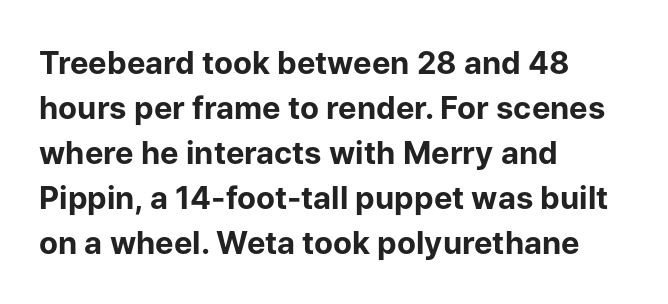
Plain, unruled lines of type. Honestly, the row spacing looks completely unremarkable. Heavy, bold letterforms. No italicization has been applied; the sample stays upright. The face used here is proportionally spaced, like ordinary book or web type. The gaps between neighbouring characters are ordinary and unremarkable.
